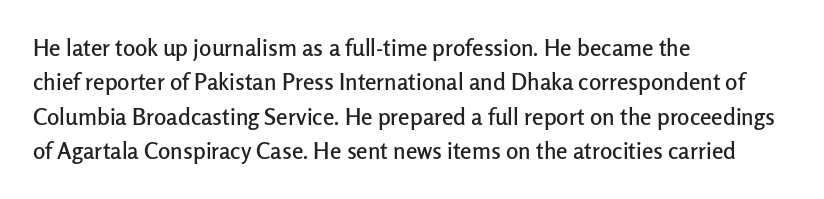
Q: Is the text italic (slanted)? A: No, it is upright.
Q: Is the text underlined? A: No.
Q: How is the paragraph aligned? A: Left-aligned.
Q: Is the spacing between letters normal or unusually wide? A: Normal.
Q: Is the spacing between lines tight, normal or loose? A: Normal.
